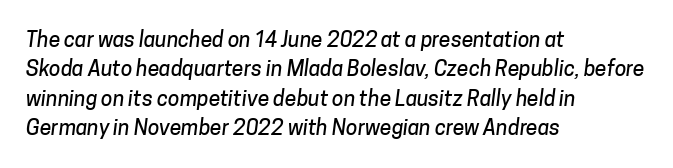
{"underline": "no", "align": "left", "line_spacing": "normal", "line_spacing_ratio": 1.4, "letter_spacing": "normal", "letter_spacing_em": 0.0, "glyph_px": 21}
